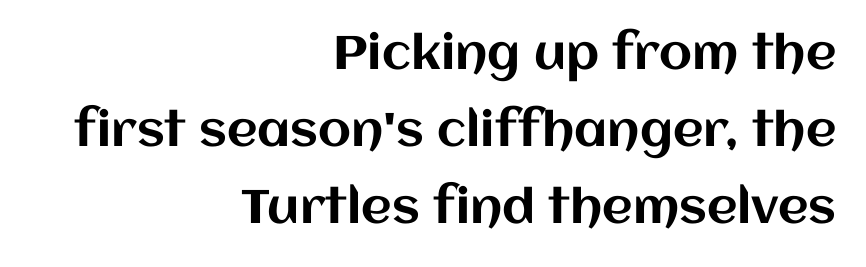
The image shows 47 px text type, upright; set right-aligned, normal line spacing (1.64x), normal letter spacing, not underlined; medium stroke contrast and a large x-height.
